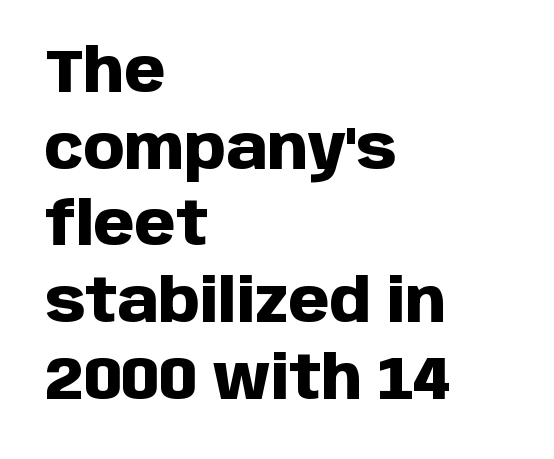
The image shows 59 px heavy sans-serif type, upright; set left-aligned, normal line spacing (1.3x), normal letter spacing, not underlined; low stroke contrast and a large x-height.
